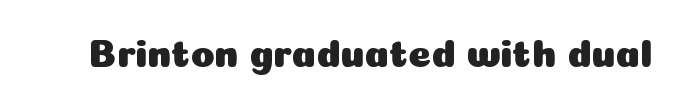
Vertical strokes here are truly vertical. Type without underlining. Here the designer chose a conventional face with non-uniform glyph widths. Font category for this specimen: sans-serif.
